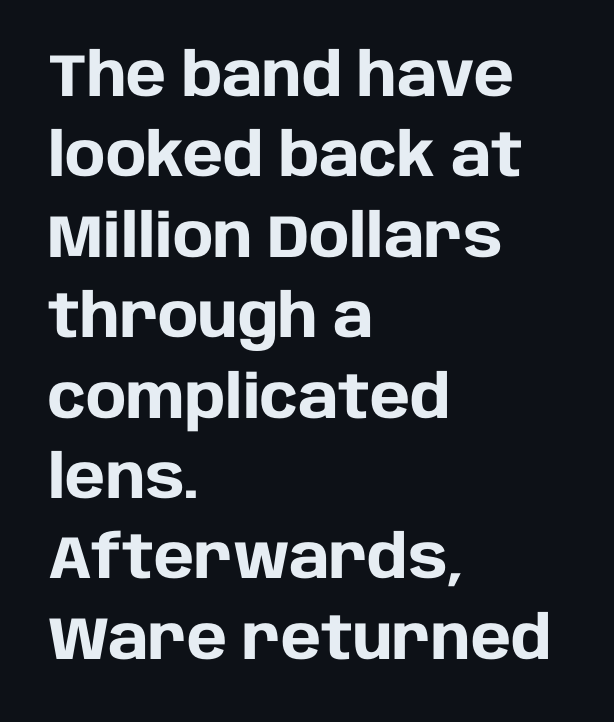
Has an underline been added? It has not. The letterforms sit shoulder to shoulder at normal distance. Notice how the stems are strictly vertical — no italics here. The face used here is proportionally spaced, like ordinary book or web type. Typographically, this falls in the sans-serif category. The lines sit at an ordinary, default distance from one another.
